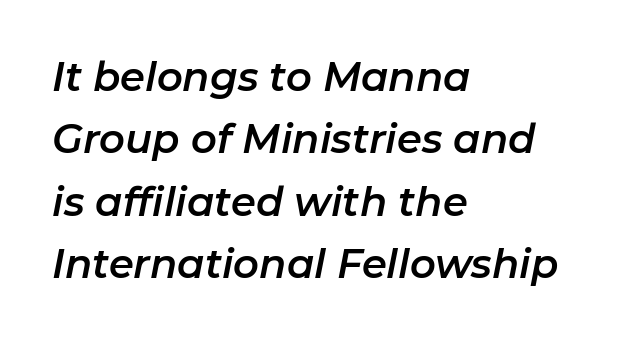
The image shows 40 px text type, italic (leaning right); set left-aligned, normal line spacing (1.56x), normal letter spacing, not underlined; low stroke contrast and a medium x-height.
